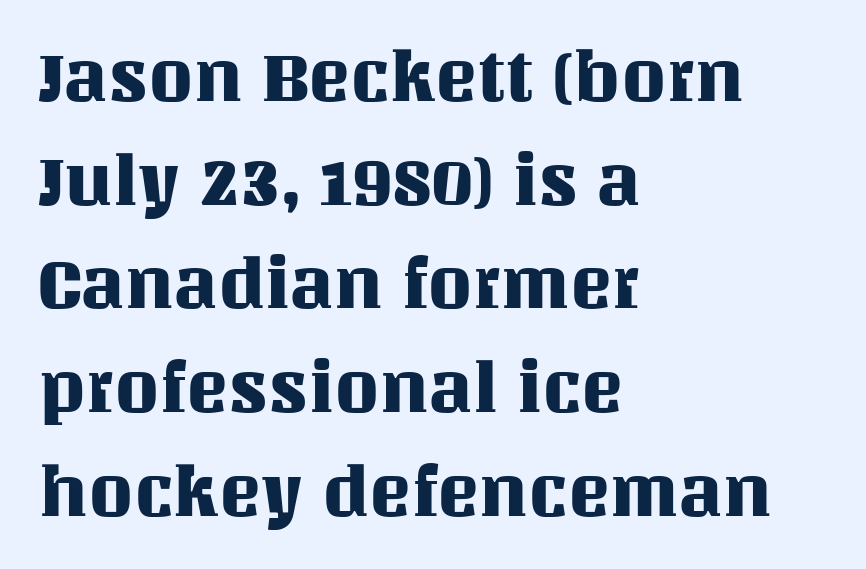
The image shows 71 px text type, upright; set left-aligned, normal line spacing (1.46x), normal letter spacing, not underlined; medium stroke contrast and a large x-height.
